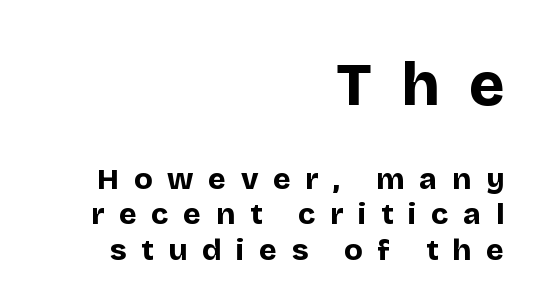
{"serif": "no", "italic": "no", "bold": "yes", "weight": "bold", "width": "normal", "stroke_contrast": "low", "x_height": "large", "monospaced": "no", "underline": "no", "align": "right", "line_spacing_ratio": 1.18, "letter_spacing": "wide", "letter_spacing_em": 0.49, "larger_block": "first", "size_ratio": 2.0, "glyph_px": 60}
